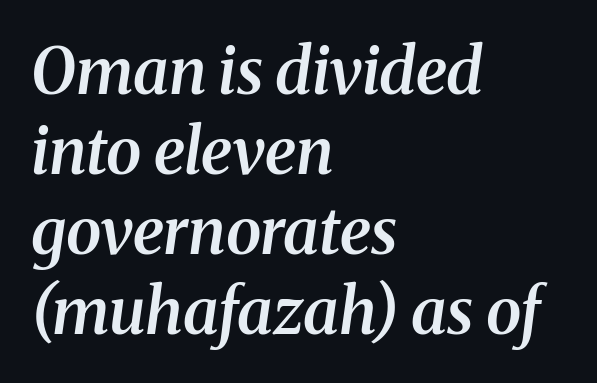
Q: Is the text bold? A: Semi-bold.
Q: Is the text italic (slanted)? A: Yes, it leans right by about 8 degrees.
Q: Is the typeface a serif or a sans-serif typeface? A: Serif.
Q: Is the text underlined? A: No.
Q: How is the paragraph aligned? A: Left-aligned.
Q: Is the spacing between letters normal or unusually wide? A: Normal.
Q: Is the spacing between lines tight, normal or loose? A: Normal.
Q: Width (condensed, normal, or wide)? A: Normal.
Q: Stroke contrast? A: Medium.
Q: x-height? A: Medium.
Q: Monospaced? A: No.
